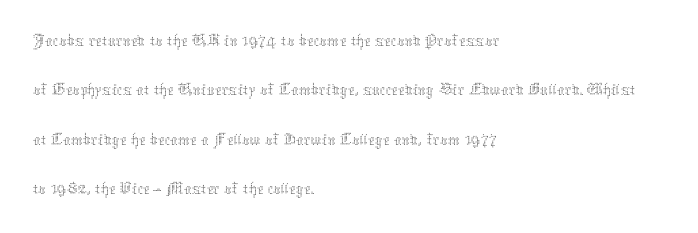
Descenders hang freely into open space. Line spacing here is normal. The lines are quadded left. No heavy texture on the line: the type isn't bold. No italicization has been applied; the sample stays upright. Students, note that the glyphs here touch the page at normal intervals.
